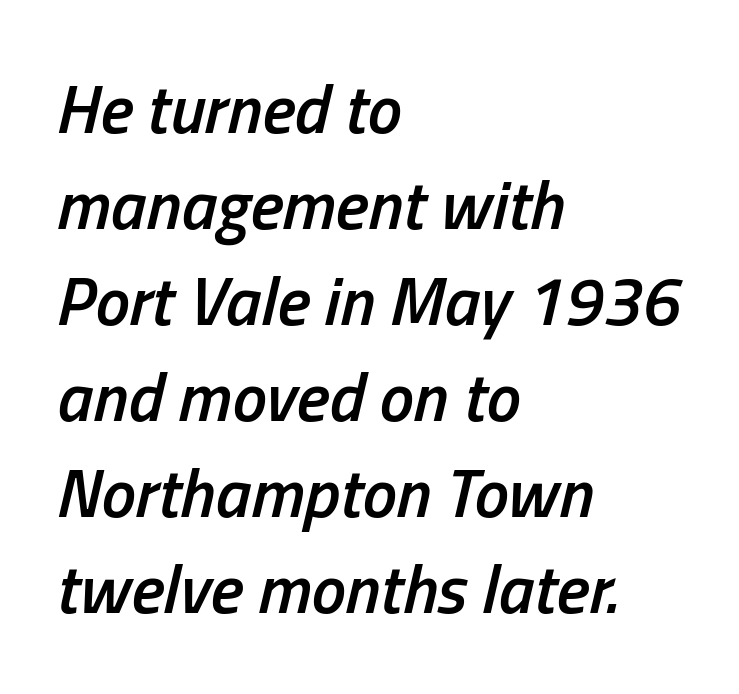
The image shows 69 px semibold, condensed type, italic (leaning right); set left-aligned, normal line spacing (1.39x), normal letter spacing, not underlined; low stroke contrast and a medium x-height.
